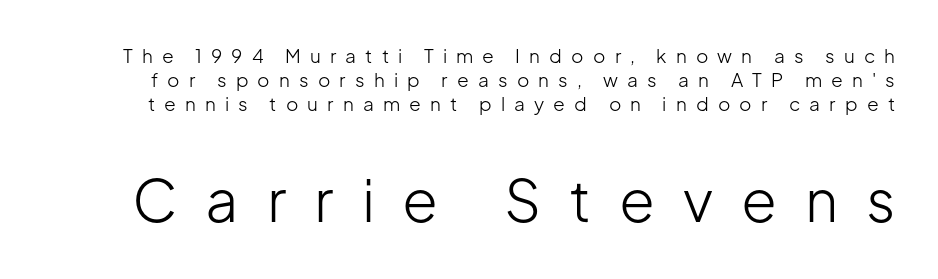
Do the characters align in a grid? No, the font is proportional. Leading: standard. Typesetter's note — lower block bumped up in size, upper block left smaller. The rendering inserts visible extra space after every character.
